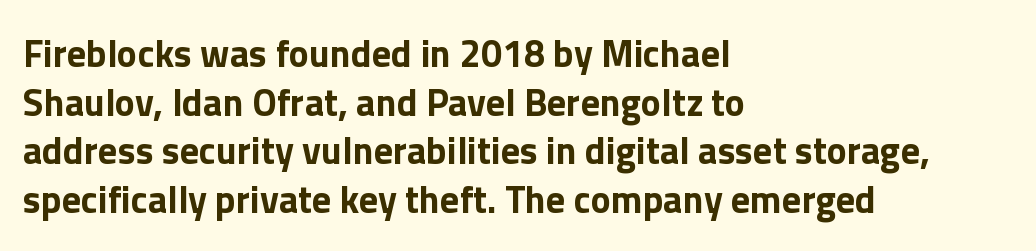
{"serif": "no", "italic": "no", "bold": "yes", "weight": "bold", "width": "normal", "x_height": "medium", "monospaced": "no", "underline": "no", "align": "left", "line_spacing": "normal", "line_spacing_ratio": 1.28, "letter_spacing": "normal", "letter_spacing_em": 0.0, "glyph_px": 38}
